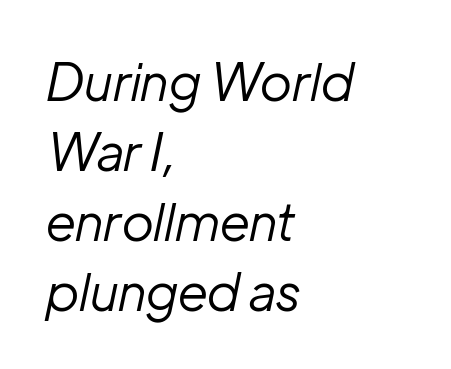
Q: Is the text bold? A: No.
Q: Is the text italic (slanted)? A: Yes, it leans right by about 12 degrees.
Q: Is the text underlined? A: No.
Q: How is the paragraph aligned? A: Left-aligned.
Q: Is the spacing between letters normal or unusually wide? A: Normal.
Q: Is the spacing between lines tight, normal or loose? A: Normal.
Q: Width (condensed, normal, or wide)? A: Normal.
Q: Stroke contrast? A: Low.
Q: x-height? A: Medium.
Q: Monospaced? A: No.
